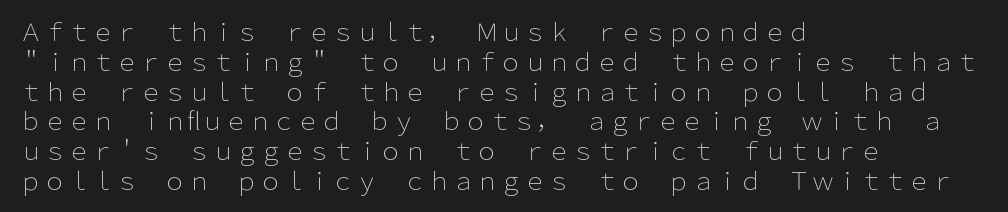
{"italic": "no", "bold": "no", "underline": "no", "align": "left", "line_spacing_ratio": 1.24, "letter_spacing": "normal", "letter_spacing_em": 0.0, "glyph_px": 24}
